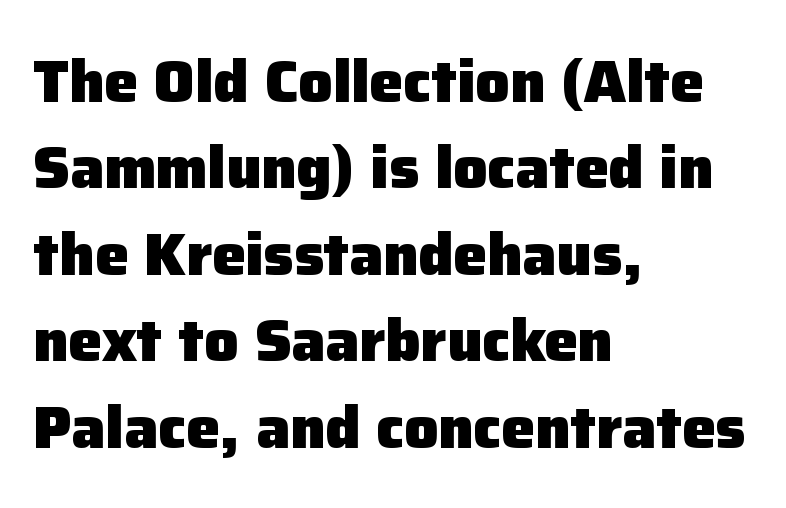
Q: Is the text bold? A: Yes.
Q: Is the text italic (slanted)? A: No, it is upright.
Q: Is the typeface a serif or a sans-serif typeface? A: Sans-serif.
Q: Is the text underlined? A: No.
Q: How is the paragraph aligned? A: Left-aligned.
Q: Is the spacing between letters normal or unusually wide? A: Normal.
Q: Is the spacing between lines tight, normal or loose? A: Normal.
Q: Width (condensed, normal, or wide)? A: Normal.
Q: Stroke contrast? A: Low.
Q: x-height? A: Medium.
Q: Monospaced? A: No.
